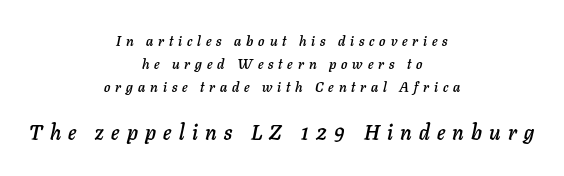
{"italic": "yes", "lean": "right", "slant_degrees": 11, "underline": "no", "align": "center", "line_spacing": "normal", "line_spacing_ratio": 1.63, "letter_spacing": "wide", "letter_spacing_em": 0.35, "larger_block": "second", "size_ratio": 1.5, "glyph_px": 21}
